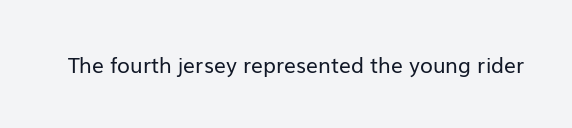
The passage shown is not underscored anywhere. The font's upright variant was chosen for this text. Stems here are at most as thick as an everyday book face. Observe the ordinary spacing: letters are neighbours, not strangers.
